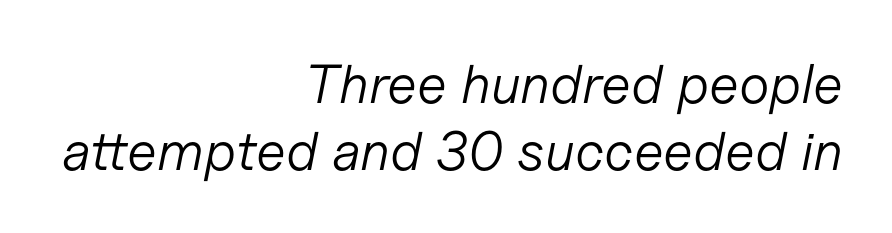
The line texture is even and compact thanks to regular tracking. Visually the block forms a straight wall on the right and a jagged coastline on the left. Notice how the stems are inclined rather than vertical — that's the hallmark of italics. A typesetter would call this proportional, since set widths differ per character.
